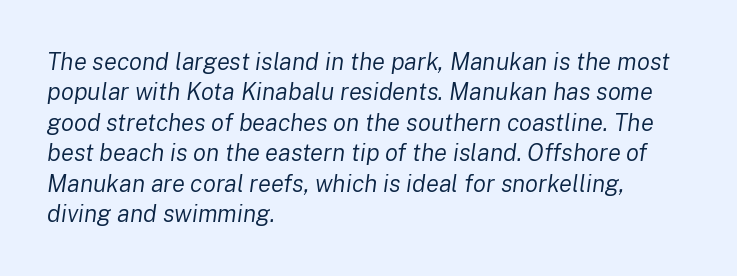
{"italic": "yes", "lean": "right", "slant_degrees": 8, "bold": "no", "underline": "no", "align": "left", "line_spacing": "normal", "line_spacing_ratio": 1.27, "letter_spacing": "normal", "letter_spacing_em": 0.0, "glyph_px": 24}
